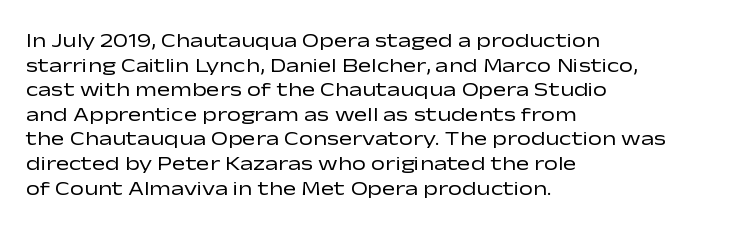
Q: Is the text bold? A: No.
Q: Is the text italic (slanted)? A: No, it is upright.
Q: Is the text underlined? A: No.
Q: How is the paragraph aligned? A: Left-aligned.
Q: Is the spacing between letters normal or unusually wide? A: Normal.
